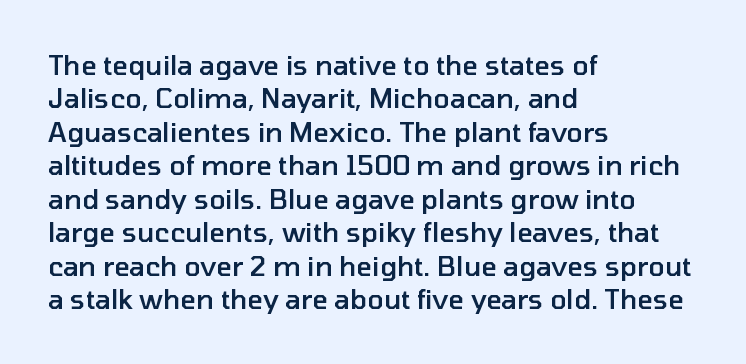
Moderately thickened strokes mark this as semibold type. A clean baseline with only descenders dipping below it. Line starts are locked; line ends wander. Honestly, the letter spacing is just normal — you wouldn't notice it. Italic? Not at all — the glyphs are vertical.
